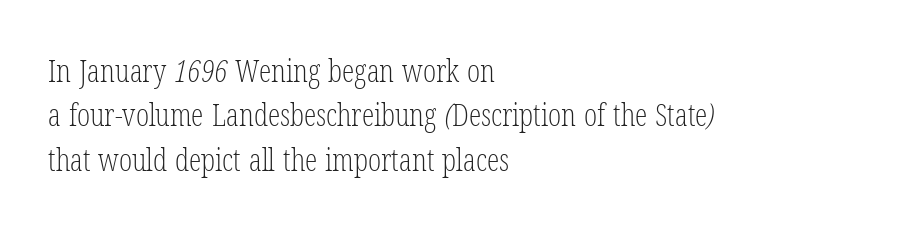
The image shows 31 px light, condensed serif type; set left-aligned, normal line spacing (1.43x), normal letter spacing, not underlined; low stroke contrast and a medium x-height.
